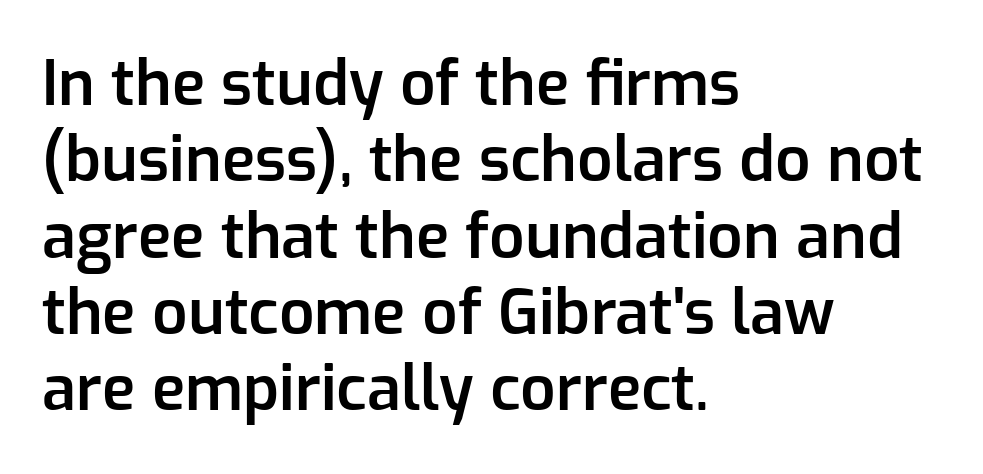
{"serif": "no", "italic": "no", "bold": "semi", "weight": "semibold", "width": "normal", "stroke_contrast": "low", "x_height": "medium", "monospaced": "no", "underline": "no", "align": "left", "line_spacing_ratio": 1.23, "letter_spacing": "normal", "letter_spacing_em": 0.0, "glyph_px": 62}
